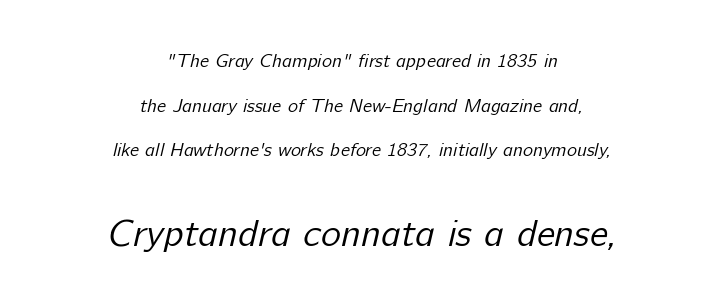
Check under the words: just untouched page. Scale increases going downward across the two blocks. Visually the block forms a symmetrical silhouette, jagged on both flanks. Tracking here is standard; glyphs follow each other at the usual distance. Regarding leading, the lines here are spaced well apart. The letters carry no serifs — their stems end cleanly without finishing strokes.
